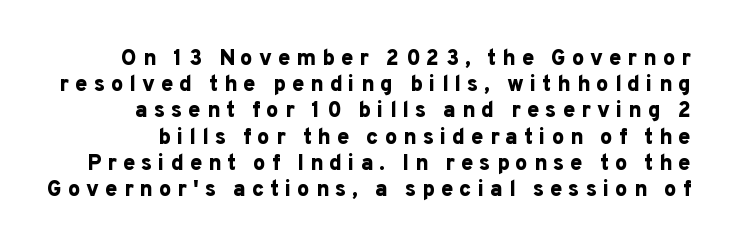
Chunky letters — that's bold for sure. When letters stand straight like this, we call the style roman or upright. Does extra space separate the letters? Yes, quite a lot of it. The words here are not underlined.
